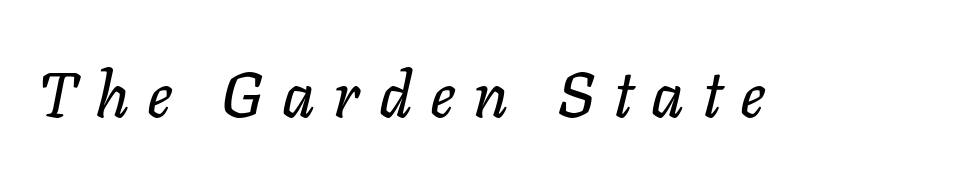
The image shows 63 px text type, italic (leaning right); set unusually wide letter spacing (+0.29 em), not underlined; low stroke contrast and a medium x-height.
